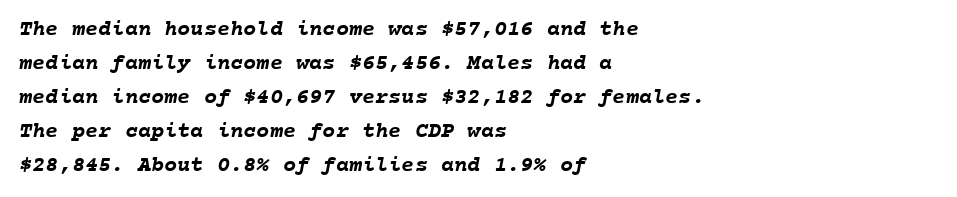
Q: Is the text bold? A: Yes.
Q: Is the text underlined? A: No.
Q: How is the paragraph aligned? A: Left-aligned.
Q: Is the spacing between letters normal or unusually wide? A: Normal.
Q: Is the spacing between lines tight, normal or loose? A: Normal.
